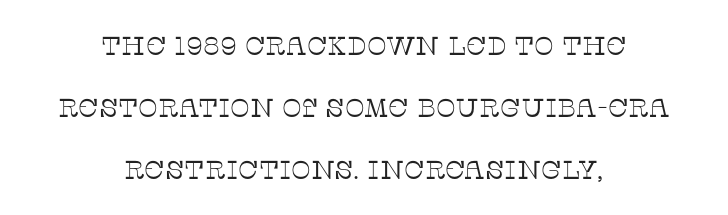
Q: Is the text bold? A: No.
Q: Is the text italic (slanted)? A: No, it is upright.
Q: Is the text underlined? A: No.
Q: How is the paragraph aligned? A: Centered.
Q: Is the spacing between letters normal or unusually wide? A: Normal.
Q: Is the spacing between lines tight, normal or loose? A: Loose.
